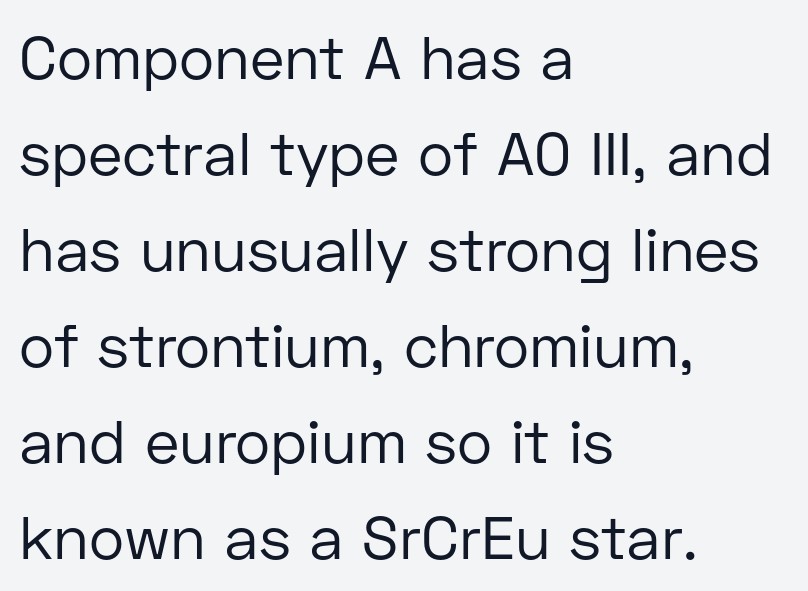
Q: Is the text bold? A: No.
Q: Is the text italic (slanted)? A: No, it is upright.
Q: Is the typeface a serif or a sans-serif typeface? A: Sans-serif.
Q: Is the text underlined? A: No.
Q: How is the paragraph aligned? A: Left-aligned.
Q: Is the spacing between letters normal or unusually wide? A: Normal.
Q: Is the spacing between lines tight, normal or loose? A: Normal.
Q: Width (condensed, normal, or wide)? A: Normal.
Q: Stroke contrast? A: Low.
Q: x-height? A: Medium.
Q: Monospaced? A: No.
